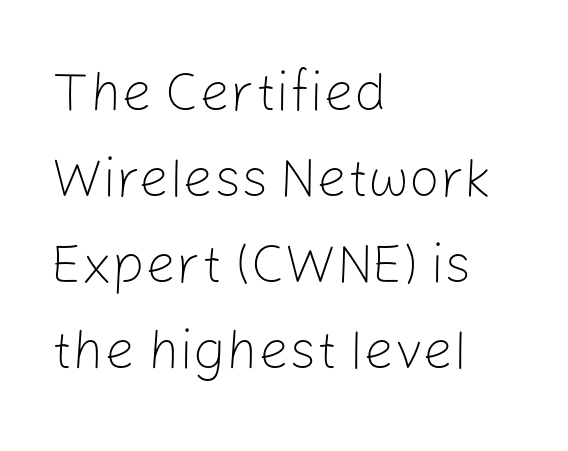
Evenly set lines give the paragraph a standard silhouette. The font sits on the lighter half of the weight spectrum, regular included. Between one letter and the next there's only the usual sliver of space. The space directly below the letters is spotless. The passage is arranged the way most books set body copy — flush left.
